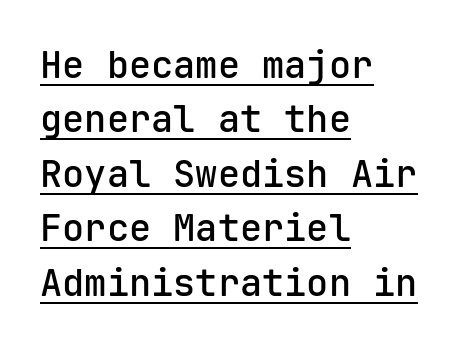
Characters remain perfectly vertical along every line. The lines sit at an ordinary, default distance from one another. Each line of the rendering has a horizontal stroke beneath the glyphs. These lines are rendered in a fixed-pitch font. Note: no serifs on the glyphs. Tracking here is standard; glyphs follow each other at the usual distance.
